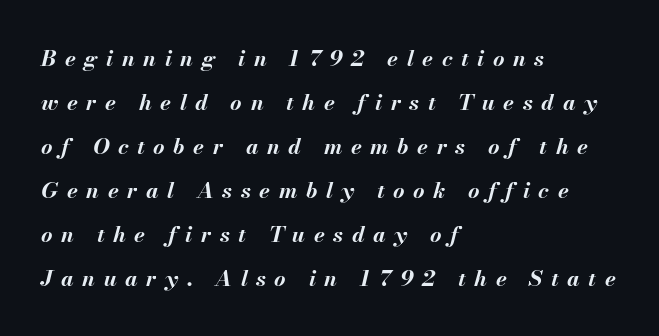
Q: Is the text bold? A: Yes.
Q: Is the text italic (slanted)? A: Yes, it leans right by about 13 degrees.
Q: Is the text underlined? A: No.
Q: How is the paragraph aligned? A: Left-aligned.
Q: Is the spacing between letters normal or unusually wide? A: Unusually wide.
Q: Is the spacing between lines tight, normal or loose? A: Loose.
